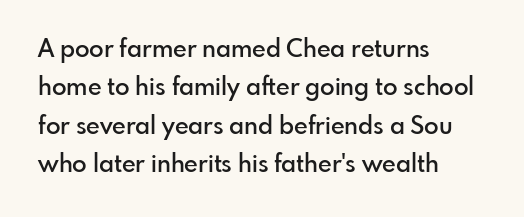
The image shows 24 px text type, upright; set left-aligned, normal line spacing (1.6x), normal letter spacing, not underlined.
